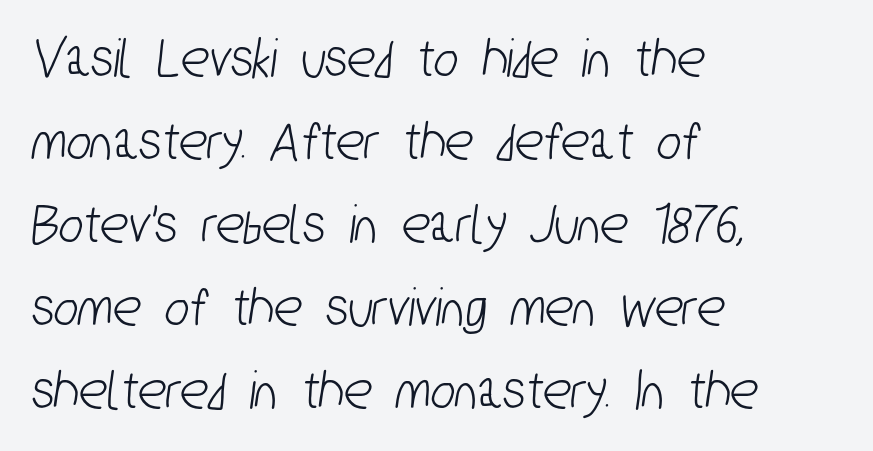
{"serif": "no", "width": "condensed", "stroke_contrast": "low", "x_height": "medium", "monospaced": "no", "underline": "no", "align": "left", "line_spacing": "normal", "line_spacing_ratio": 1.43, "letter_spacing": "normal", "letter_spacing_em": 0.0, "glyph_px": 58}
